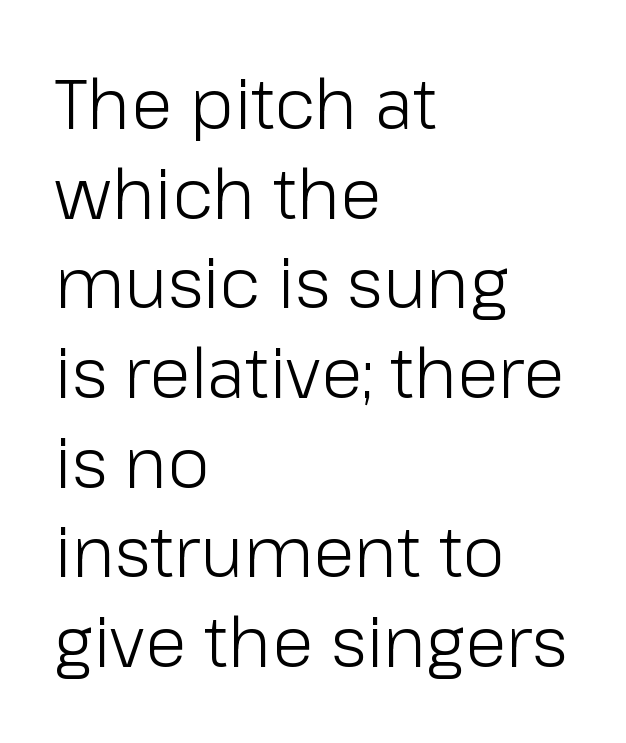
The image shows 69 px light sans-serif type, upright; set left-aligned, normal line spacing (1.3x), normal letter spacing, not underlined; low stroke contrast and a medium x-height.
